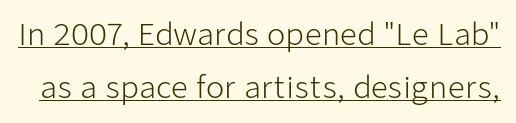
Q: Is the text bold? A: No.
Q: Is the text italic (slanted)? A: No, it is upright.
Q: Is the typeface a serif or a sans-serif typeface? A: Sans-serif.
Q: Is the text underlined? A: Yes.
Q: Is the spacing between letters normal or unusually wide? A: Normal.
Q: Width (condensed, normal, or wide)? A: Normal.
Q: Stroke contrast? A: Low.
Q: x-height? A: Medium.
Q: Monospaced? A: No.
